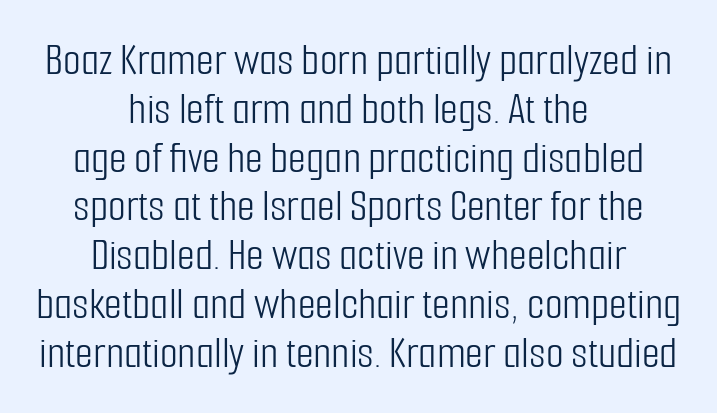
Q: Is the text bold? A: No.
Q: Is the text italic (slanted)? A: No, it is upright.
Q: Is the typeface a serif or a sans-serif typeface? A: Sans-serif.
Q: Is the text underlined? A: No.
Q: How is the paragraph aligned? A: Centered.
Q: Is the spacing between letters normal or unusually wide? A: Normal.
Q: Is the spacing between lines tight, normal or loose? A: Tight.
Q: Width (condensed, normal, or wide)? A: Condensed.
Q: Stroke contrast? A: Low.
Q: x-height? A: Medium.
Q: Monospaced? A: No.
